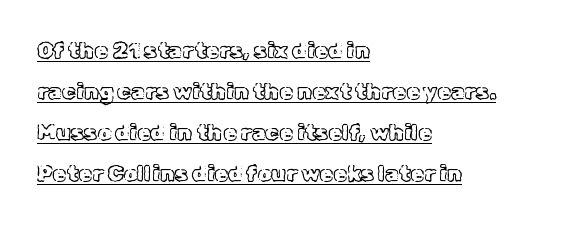
{"italic": "no", "underline": "yes", "align": "left", "line_spacing_ratio": 1.87, "letter_spacing": "normal", "letter_spacing_em": 0.0, "glyph_px": 22}
